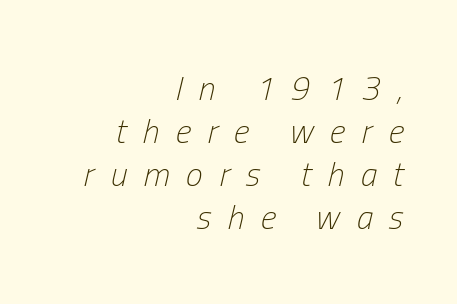
{"italic": "yes", "lean": "right", "slant_degrees": 13, "bold": "no", "weight": "light", "width": "condensed", "stroke_contrast": "low", "x_height": "medium", "monospaced": "no", "underline": "no", "align": "right", "line_spacing": "normal", "line_spacing_ratio": 1.26, "letter_spacing": "wide", "letter_spacing_em": 0.48, "glyph_px": 34}
